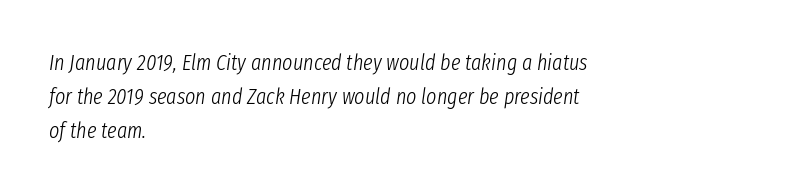
Q: Is the text bold? A: No.
Q: Is the text italic (slanted)? A: Yes, it leans right by about 8 degrees.
Q: Is the text underlined? A: No.
Q: How is the paragraph aligned? A: Left-aligned.
Q: Is the spacing between letters normal or unusually wide? A: Normal.
Q: Is the spacing between lines tight, normal or loose? A: Normal.
